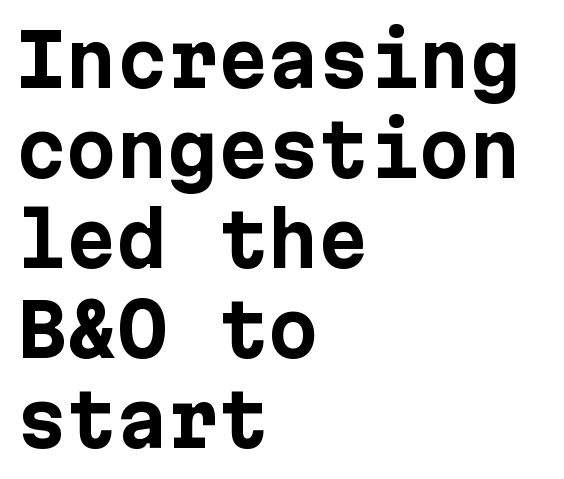
Q: Is the text bold? A: Yes.
Q: Is the text italic (slanted)? A: No, it is upright.
Q: Is the typeface a serif or a sans-serif typeface? A: Sans-serif.
Q: Is the text underlined? A: No.
Q: How is the paragraph aligned? A: Left-aligned.
Q: Is the spacing between letters normal or unusually wide? A: Normal.
Q: Is the spacing between lines tight, normal or loose? A: Normal.
Q: Width (condensed, normal, or wide)? A: Normal.
Q: Stroke contrast? A: Low.
Q: x-height? A: Medium.
